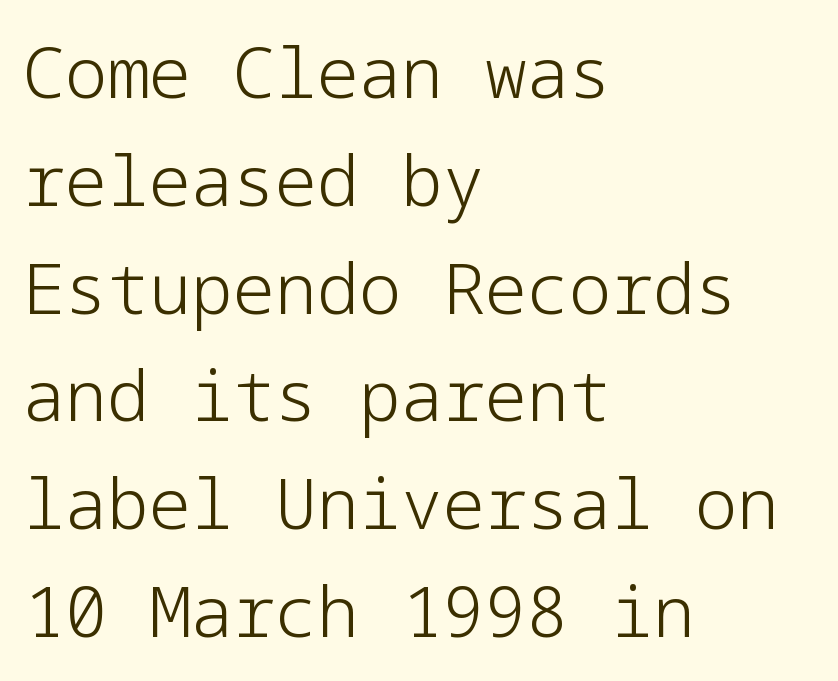
Regarding leading, the lines here are spaced in the standard way. The strip under each line holds only bare page. No italicization has been applied; the sample stays upright. Reading down the block, your eye returns to a fixed left position each line.
